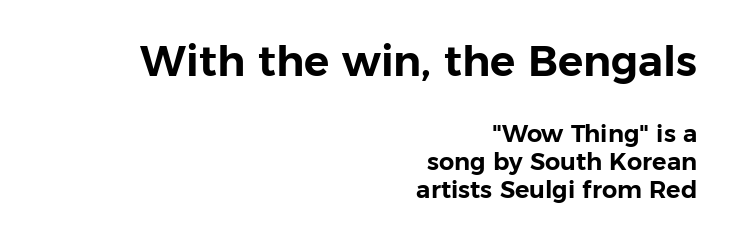
{"serif": "no", "italic": "no", "width": "normal", "stroke_contrast": "low", "x_height": "medium", "monospaced": "no", "underline": "no", "align": "right", "line_spacing_ratio": 1.17, "letter_spacing": "normal", "letter_spacing_em": 0.0, "larger_block": "first", "size_ratio": 1.75, "glyph_px": 42}
